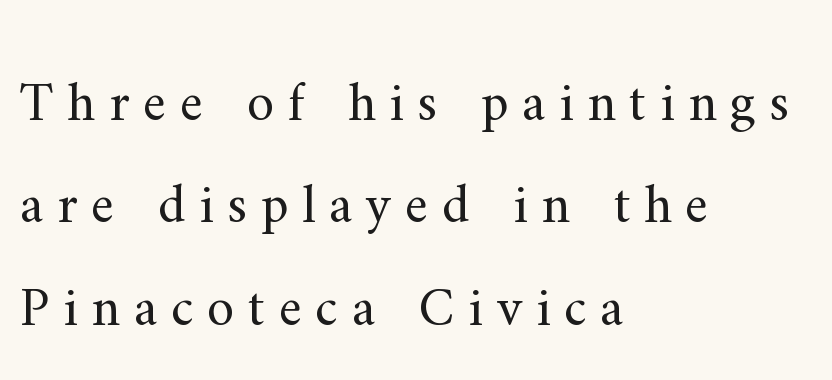
Q: Is the text bold? A: No.
Q: Is the text italic (slanted)? A: No, it is upright.
Q: Is the typeface a serif or a sans-serif typeface? A: Serif.
Q: Is the text underlined? A: No.
Q: How is the paragraph aligned? A: Left-aligned.
Q: Is the spacing between letters normal or unusually wide? A: Unusually wide.
Q: Width (condensed, normal, or wide)? A: Normal.
Q: Stroke contrast? A: Medium.
Q: x-height? A: Small.
Q: Monospaced? A: No.
